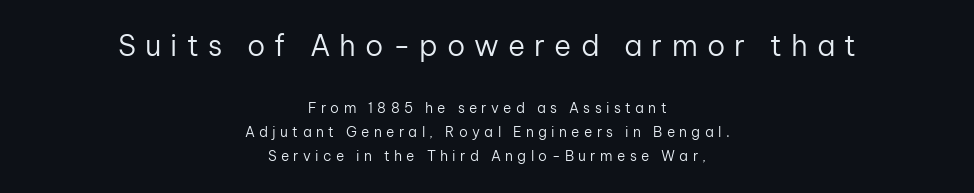
Substantial extra tracking has been applied to these lines. This sample has the flowing, uneven cadence of proportional lettering. Compared with typical paragraphs, the rows here are spaced about the same. Characters remain perfectly vertical along every line. Leftover space on each line is divided equally before and after the words. Letterform terminals end flat and unadorned throughout the passage.
